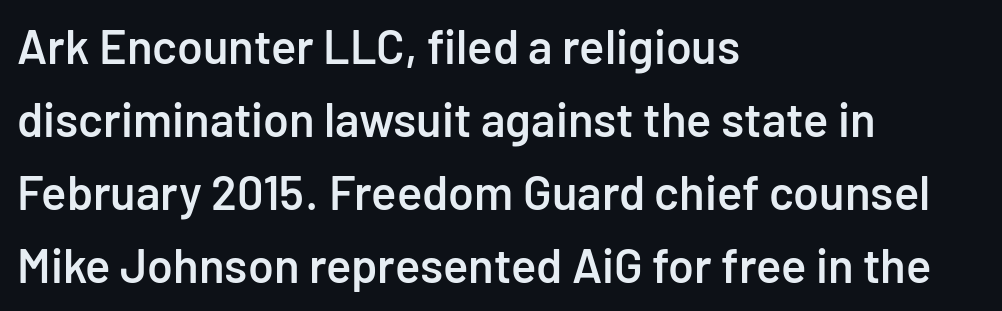
The image shows 47 px semibold sans-serif type, upright; set left-aligned, normal line spacing (1.55x), normal letter spacing, not underlined; low stroke contrast and a medium x-height.
